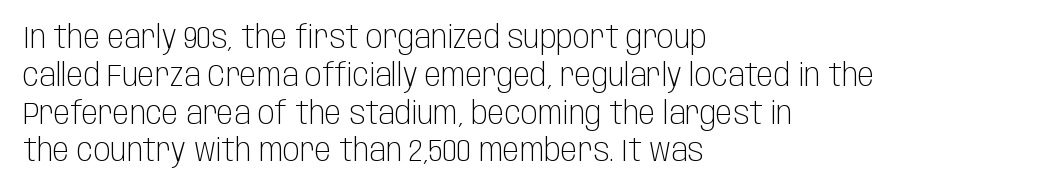
{"serif": "no", "italic": "no", "bold": "no", "weight": "light", "width": "condensed", "stroke_contrast": "low", "x_height": "large", "monospaced": "no", "underline": "no", "align": "left", "line_spacing_ratio": 1.22, "letter_spacing": "normal", "letter_spacing_em": 0.0, "glyph_px": 31}
